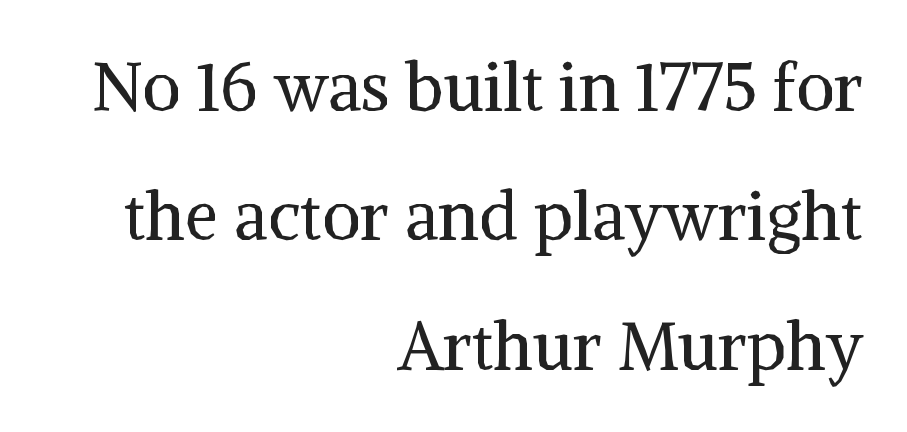
Q: Is the text bold? A: No.
Q: Is the text italic (slanted)? A: No, it is upright.
Q: Is the typeface a serif or a sans-serif typeface? A: Serif.
Q: Is the text underlined? A: No.
Q: How is the paragraph aligned? A: Right-aligned.
Q: Is the spacing between letters normal or unusually wide? A: Normal.
Q: Is the spacing between lines tight, normal or loose? A: Loose.
Q: Width (condensed, normal, or wide)? A: Normal.
Q: Stroke contrast? A: Medium.
Q: x-height? A: Medium.
Q: Monospaced? A: No.
